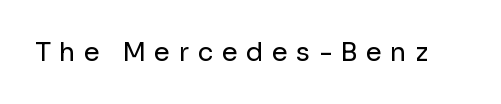
{"italic": "no", "bold": "no", "underline": "no", "letter_spacing": "wide", "letter_spacing_em": 0.32, "glyph_px": 26}
